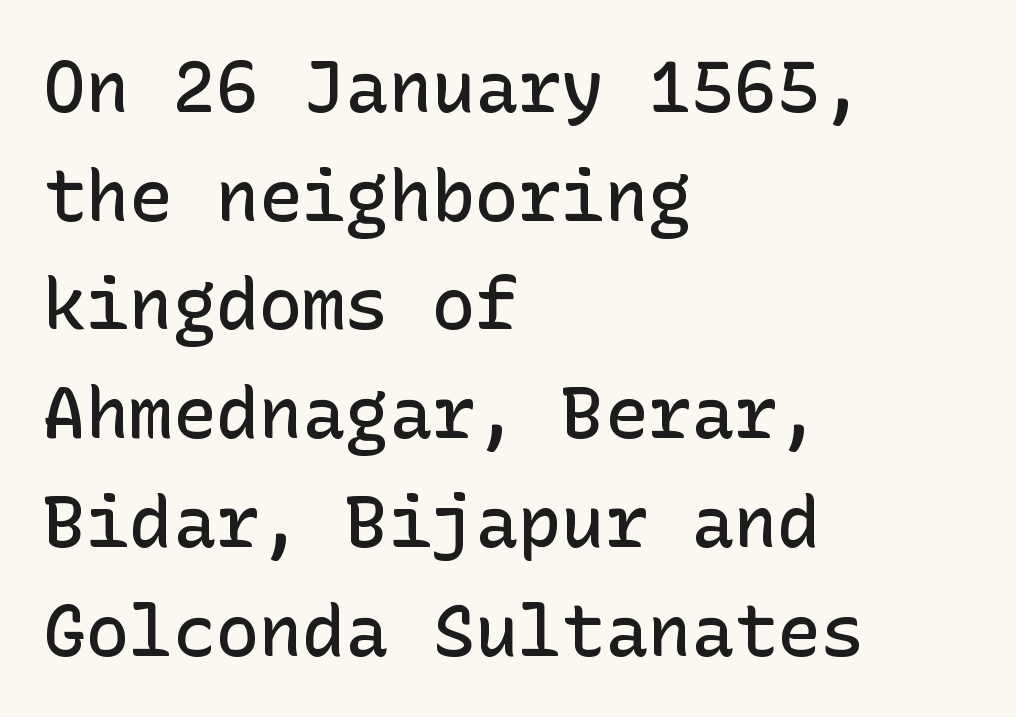
The paragraph has a hard left edge and a soft right edge. Nope, no serifs anywhere on these letters. The letters stand upright; this is a roman face. Caption: semibold face, moderately heavy strokes.
